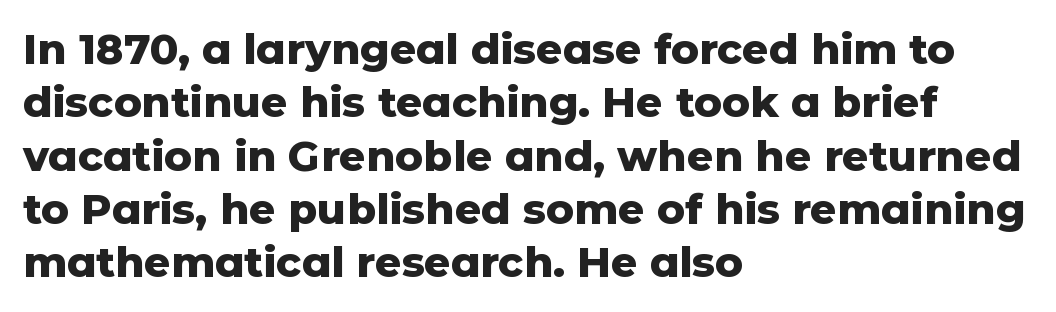
Q: Is the text bold? A: Yes.
Q: Is the text italic (slanted)? A: No, it is upright.
Q: Is the typeface a serif or a sans-serif typeface? A: Sans-serif.
Q: Is the text underlined? A: No.
Q: How is the paragraph aligned? A: Left-aligned.
Q: Is the spacing between letters normal or unusually wide? A: Normal.
Q: Is the spacing between lines tight, normal or loose? A: Normal.
Q: Width (condensed, normal, or wide)? A: Normal.
Q: Stroke contrast? A: Low.
Q: x-height? A: Medium.
Q: Monospaced? A: No.
